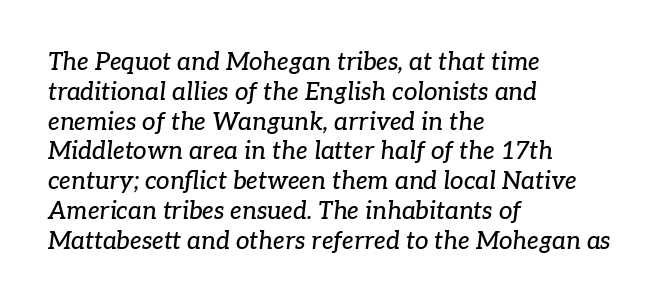
{"italic": "yes", "lean": "right", "slant_degrees": 7, "underline": "no", "align": "left", "line_spacing_ratio": 1.24, "letter_spacing": "normal", "letter_spacing_em": 0.0, "glyph_px": 24}
